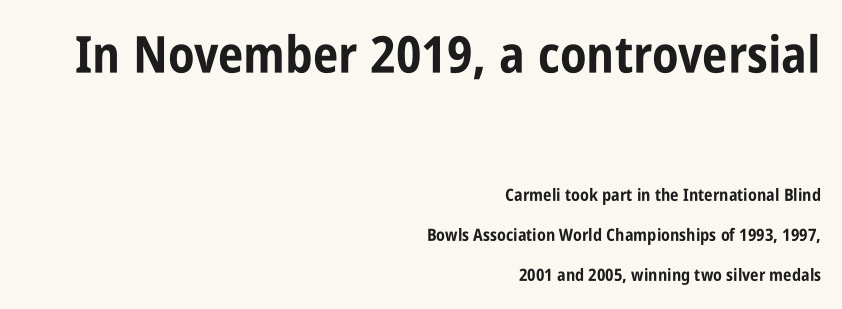
The image shows 51 px bold, condensed sans-serif type, upright; set right-aligned, loose line spacing (2.37x), normal letter spacing, not underlined; the first (top) block is 3.0x larger; low stroke contrast and a large x-height.
